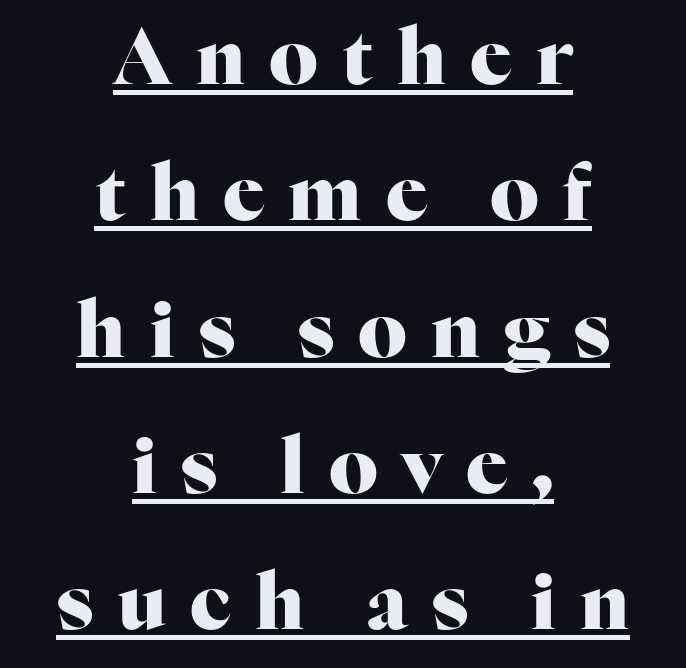
Q: Is the text bold? A: Yes.
Q: Is the text italic (slanted)? A: No, it is upright.
Q: Is the typeface a serif or a sans-serif typeface? A: Serif.
Q: Is the text underlined? A: Yes.
Q: How is the paragraph aligned? A: Centered.
Q: Is the spacing between letters normal or unusually wide? A: Unusually wide.
Q: Width (condensed, normal, or wide)? A: Normal.
Q: Stroke contrast? A: High.
Q: x-height? A: Medium.
Q: Monospaced? A: No.
